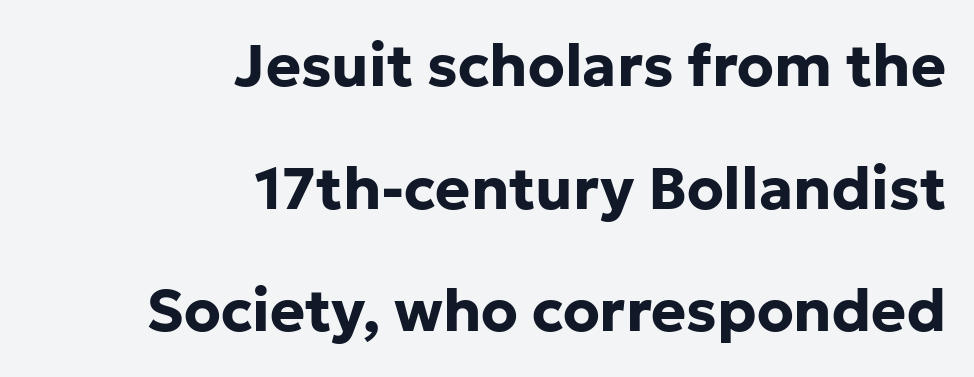
Q: Is the text bold? A: Yes.
Q: Is the text italic (slanted)? A: No, it is upright.
Q: Is the typeface a serif or a sans-serif typeface? A: Sans-serif.
Q: Is the text underlined? A: No.
Q: How is the paragraph aligned? A: Right-aligned.
Q: Is the spacing between letters normal or unusually wide? A: Normal.
Q: Is the spacing between lines tight, normal or loose? A: Loose.
Q: Width (condensed, normal, or wide)? A: Normal.
Q: Stroke contrast? A: Low.
Q: x-height? A: Medium.
Q: Monospaced? A: No.
